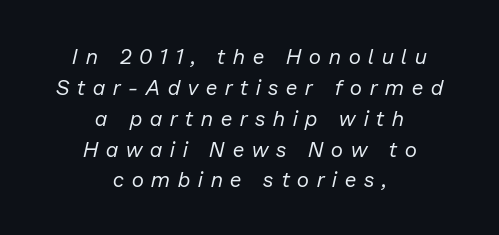
Weight: in the light-to-regular range. Look at the tracking — it's clearly loosened, letters drifting apart. Teacher's note: observe the equal gaps on both sides — that is centered alignment. Rendered with sloped, italic letterforms.
